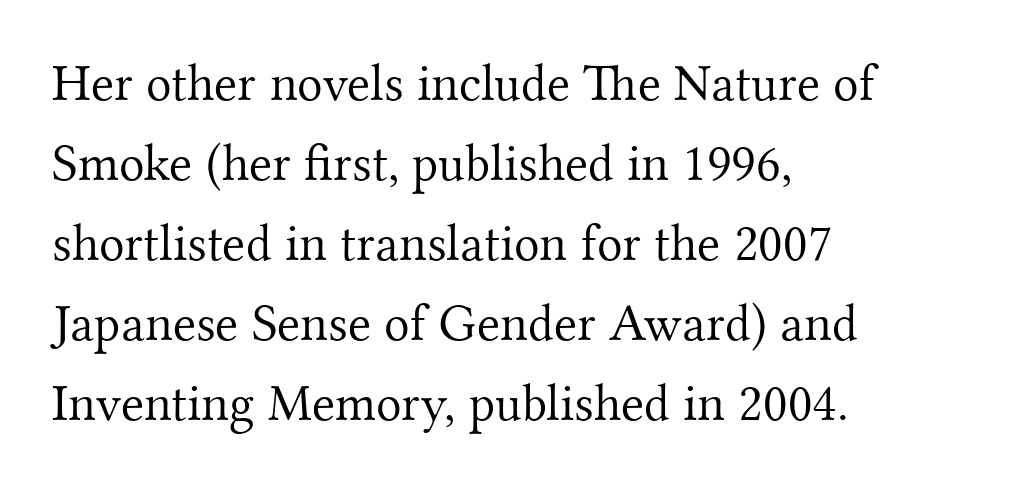
Q: Is the text bold? A: No.
Q: Is the text italic (slanted)? A: No, it is upright.
Q: Is the typeface a serif or a sans-serif typeface? A: Serif.
Q: Is the text underlined? A: No.
Q: How is the paragraph aligned? A: Left-aligned.
Q: Is the spacing between letters normal or unusually wide? A: Normal.
Q: Is the spacing between lines tight, normal or loose? A: Normal.
Q: Width (condensed, normal, or wide)? A: Normal.
Q: Stroke contrast? A: Medium.
Q: x-height? A: Small.
Q: Monospaced? A: No.
